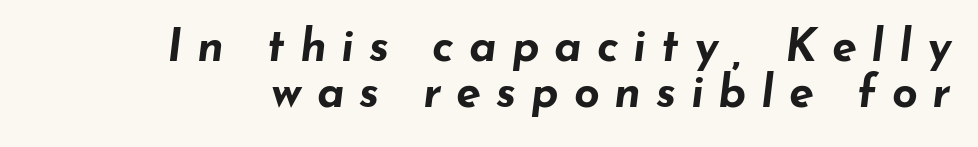
The image shows 45 px bold, wide type, italic (leaning right); set right-aligned, tight line spacing (1.03x), unusually wide letter spacing (+0.33 em), not underlined; low stroke contrast and a small x-height.
